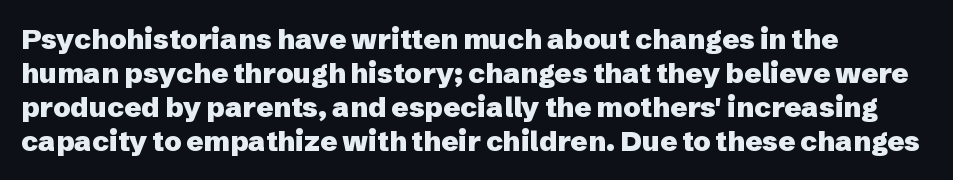
Q: Is the text bold? A: Yes.
Q: Is the text italic (slanted)? A: No, it is upright.
Q: Is the typeface a serif or a sans-serif typeface? A: Sans-serif.
Q: Is the text underlined? A: No.
Q: How is the paragraph aligned? A: Left-aligned.
Q: Is the spacing between letters normal or unusually wide? A: Normal.
Q: Width (condensed, normal, or wide)? A: Normal.
Q: Stroke contrast? A: Low.
Q: x-height? A: Medium.
Q: Monospaced? A: No.
